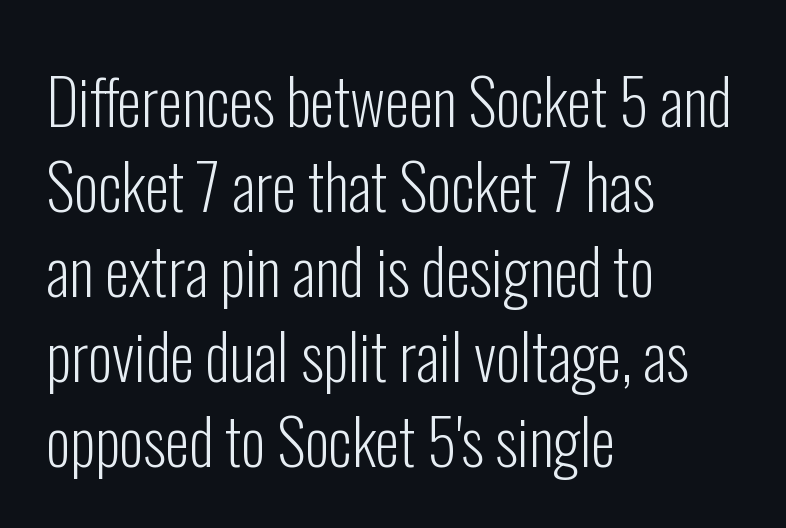
{"serif": "no", "italic": "no", "bold": "no", "weight": "light", "width": "condensed", "stroke_contrast": "low", "x_height": "medium", "monospaced": "no", "underline": "no", "align": "left", "line_spacing": "normal", "line_spacing_ratio": 1.37, "letter_spacing": "normal", "letter_spacing_em": 0.0, "glyph_px": 62}
